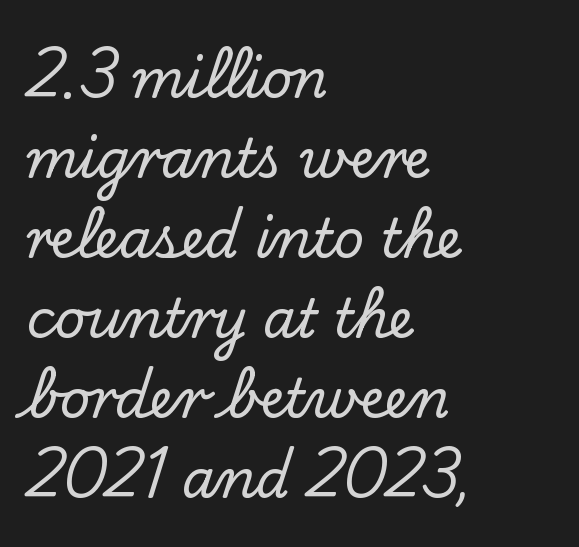
{"serif": "yes", "width": "normal", "stroke_contrast": "low", "x_height": "small", "monospaced": "no", "underline": "no", "align": "left", "line_spacing": "normal", "line_spacing_ratio": 1.51, "letter_spacing": "normal", "letter_spacing_em": 0.0, "glyph_px": 53}
